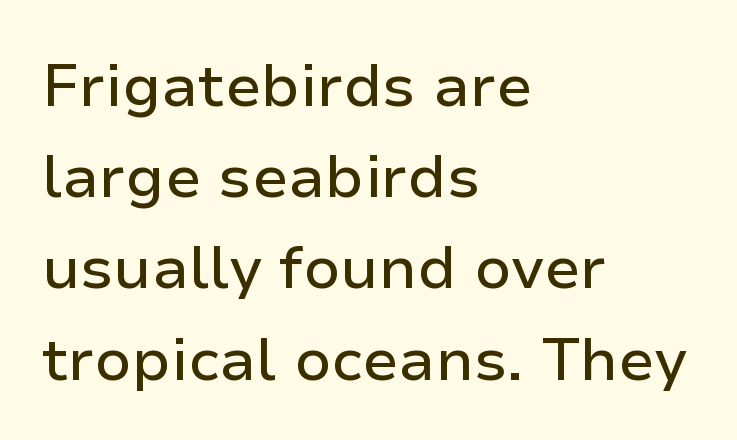
Q: Is the text italic (slanted)? A: No, it is upright.
Q: Is the typeface a serif or a sans-serif typeface? A: Sans-serif.
Q: Is the text underlined? A: No.
Q: How is the paragraph aligned? A: Left-aligned.
Q: Is the spacing between letters normal or unusually wide? A: Normal.
Q: Is the spacing between lines tight, normal or loose? A: Normal.
Q: Width (condensed, normal, or wide)? A: Normal.
Q: Stroke contrast? A: Low.
Q: x-height? A: Medium.
Q: Monospaced? A: No.
